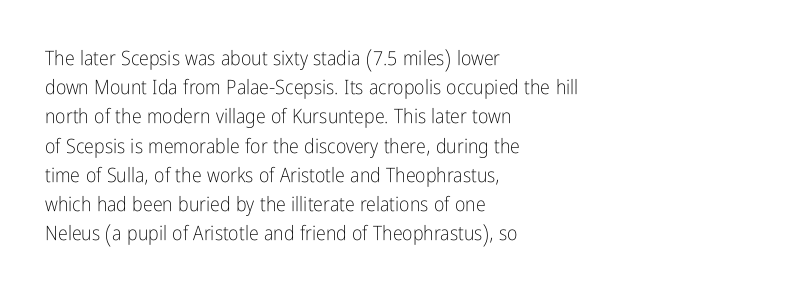
Q: Is the text bold? A: No.
Q: Is the text italic (slanted)? A: No, it is upright.
Q: Is the text underlined? A: No.
Q: How is the paragraph aligned? A: Left-aligned.
Q: Is the spacing between letters normal or unusually wide? A: Normal.
Q: Is the spacing between lines tight, normal or loose? A: Normal.
